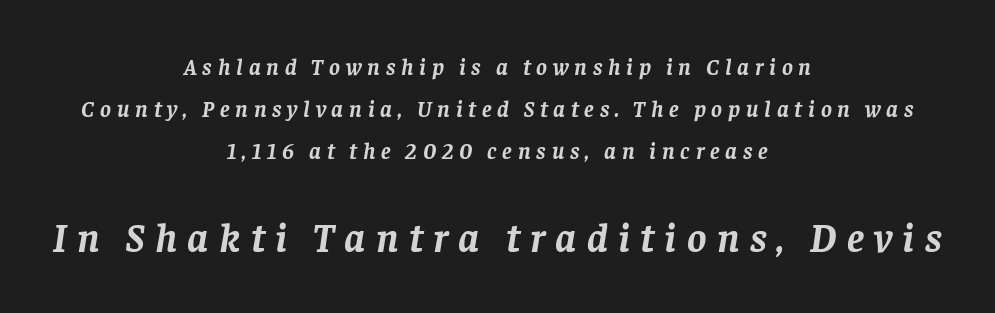
The image shows 41 px semibold serif type, italic (leaning right); set centered, line spacing 1.82x, unusually wide letter spacing (+0.25 em), not underlined; the second (bottom) block is 1.78x larger; low stroke contrast and a large x-height.
